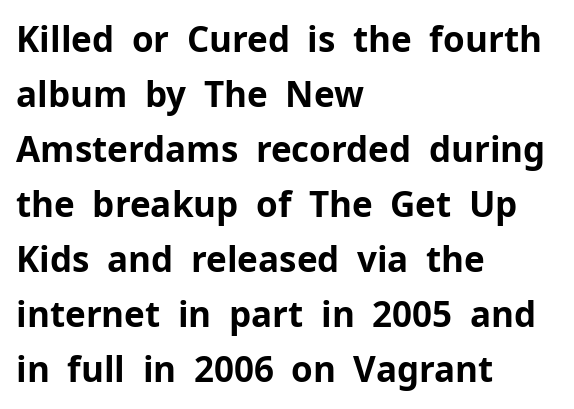
The face used here is a sans, in the tradition of grotesques and geometrics. Ordinary non-slanted type is in use. Character widths vary here, with narrow letters taking less room than wide ones. The strokes are fattened all the way to bold. Regarding leading, the lines here are spaced in the standard way.
